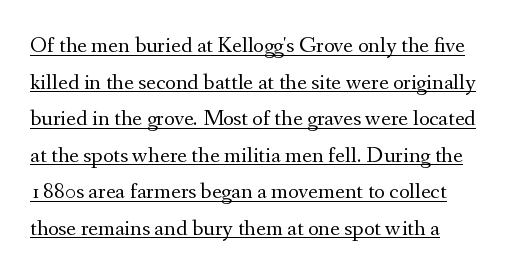
{"italic": "no", "bold": "no", "underline": "yes", "line_spacing": "normal", "line_spacing_ratio": 1.59, "letter_spacing": "normal", "letter_spacing_em": 0.0, "glyph_px": 23}
